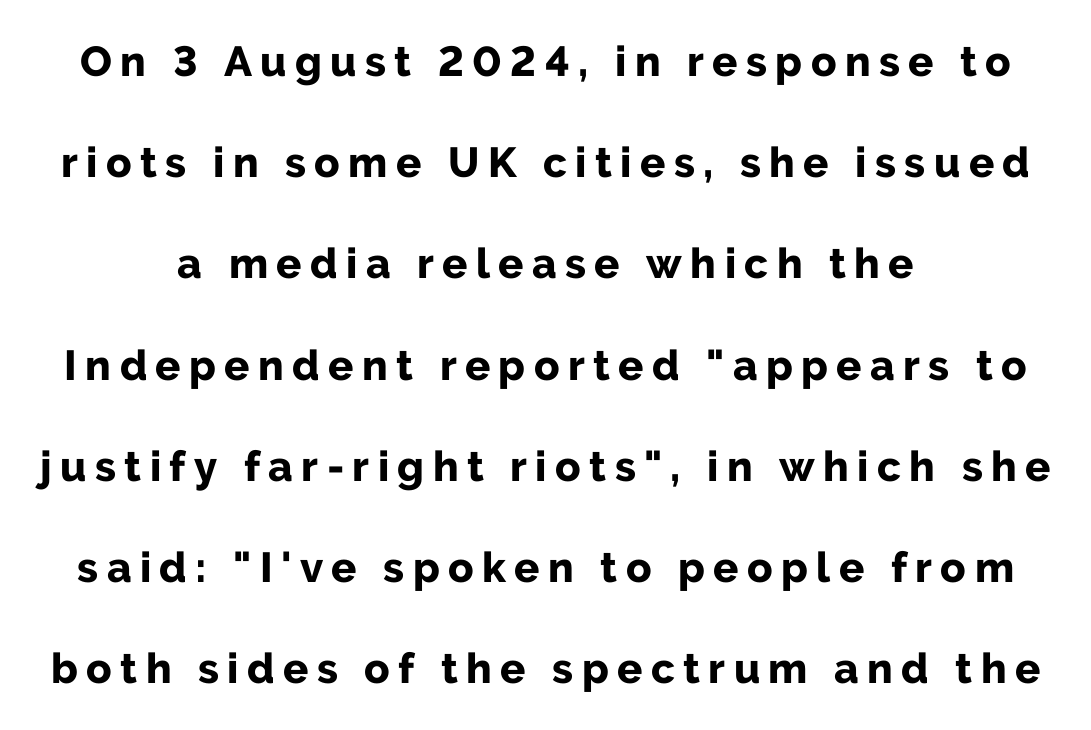
Q: Is the text bold? A: Yes.
Q: Is the text italic (slanted)? A: No, it is upright.
Q: Is the typeface a serif or a sans-serif typeface? A: Sans-serif.
Q: Is the text underlined? A: No.
Q: How is the paragraph aligned? A: Centered.
Q: Is the spacing between letters normal or unusually wide? A: Unusually wide.
Q: Is the spacing between lines tight, normal or loose? A: Loose.
Q: Width (condensed, normal, or wide)? A: Normal.
Q: Stroke contrast? A: Low.
Q: x-height? A: Medium.
Q: Monospaced? A: No.
